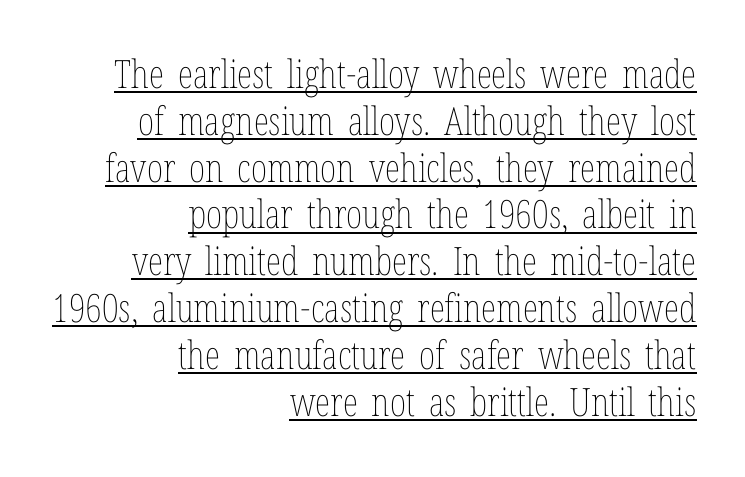
The image shows 39 px thin, condensed type, upright; set right-aligned, line spacing 1.2x, normal letter spacing, underlined; low stroke contrast and a medium x-height.
